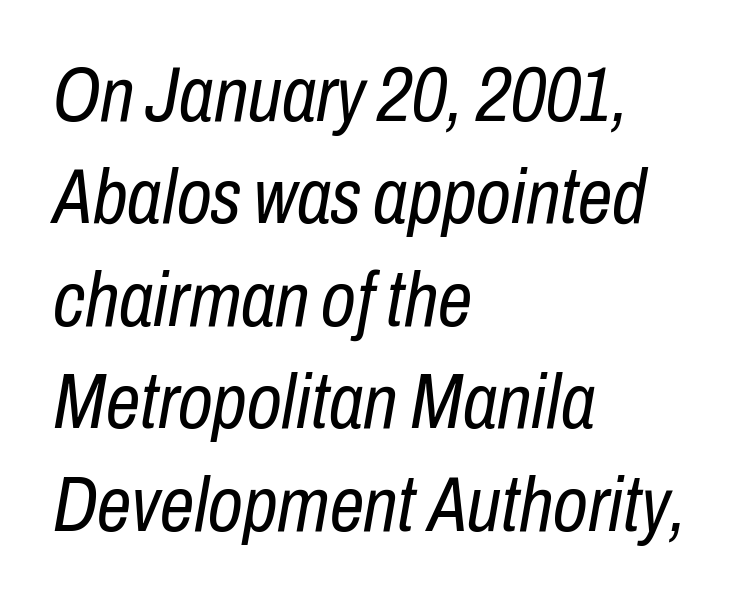
The face used here is proportionally spaced, like ordinary book or web type. One glance says typical: line gaps are just what's usual. No heavy texture on the line: the type isn't bold. The gaps between neighbouring characters are ordinary and unremarkable. An italicized treatment has been applied to the whole sample. The lines in this sample share a left origin and differ only in where they stop.
